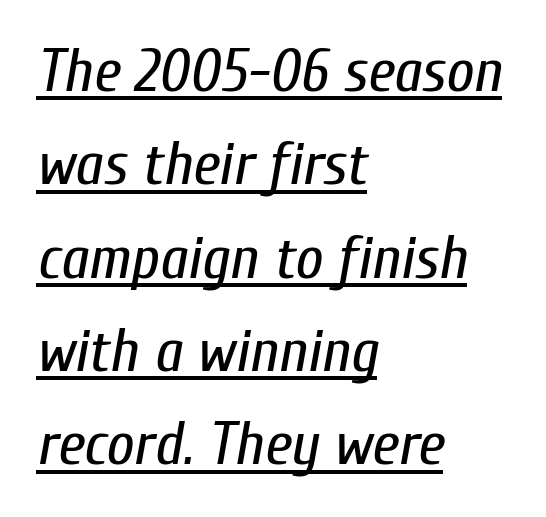
The image shows 61 px regular-weight, condensed type, italic (leaning right); set left-aligned, normal line spacing (1.53x), normal letter spacing, underlined; low stroke contrast and a medium x-height.
